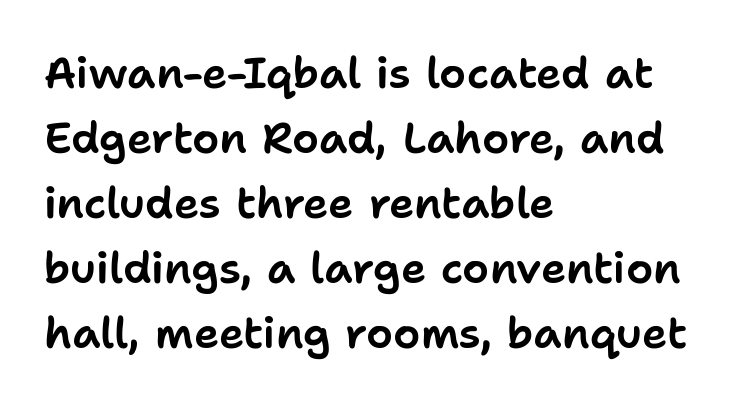
Q: Is the text italic (slanted)? A: No, it is upright.
Q: Is the typeface a serif or a sans-serif typeface? A: Sans-serif.
Q: Is the text underlined? A: No.
Q: How is the paragraph aligned? A: Left-aligned.
Q: Is the spacing between letters normal or unusually wide? A: Normal.
Q: Is the spacing between lines tight, normal or loose? A: Normal.
Q: Width (condensed, normal, or wide)? A: Normal.
Q: Stroke contrast? A: Low.
Q: x-height? A: Medium.
Q: Monospaced? A: No.
